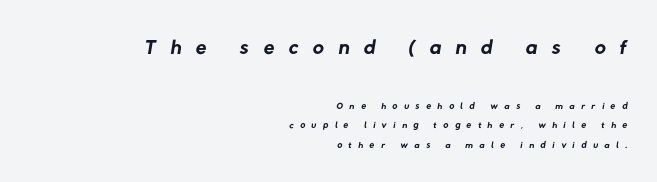
No letter is thick-stroked: the sample isn't bold. You could not count columns in this text — the font is proportionally spaced. Each row of text sits above clean, open space. A normal amount of white space separates one row of letters from the next. Students, note that the glyphs here are deliberately spaced far apart. Line ends are locked; line starts wander.
